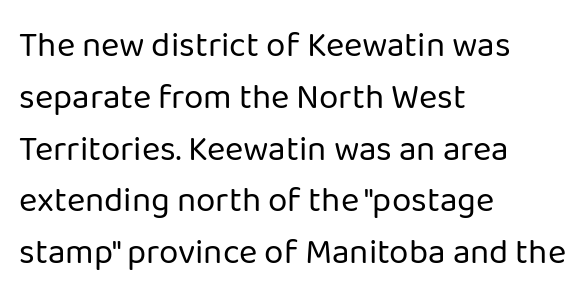
The image shows 35 px regular-weight sans-serif type, upright; set left-aligned, normal line spacing (1.48x), normal letter spacing, not underlined; low stroke contrast and a medium x-height.
